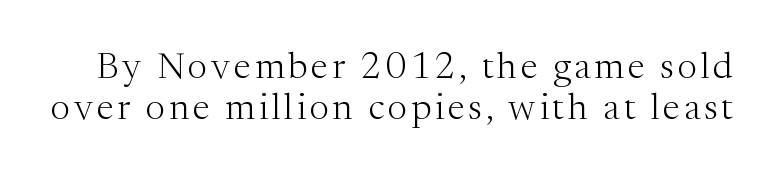
Q: Is the text bold? A: No.
Q: Is the text italic (slanted)? A: No, it is upright.
Q: Is the typeface a serif or a sans-serif typeface? A: Serif.
Q: Is the text underlined? A: No.
Q: Is the spacing between lines tight, normal or loose? A: Tight.
Q: Width (condensed, normal, or wide)? A: Normal.
Q: Stroke contrast? A: Medium.
Q: x-height? A: Medium.
Q: Monospaced? A: No.
